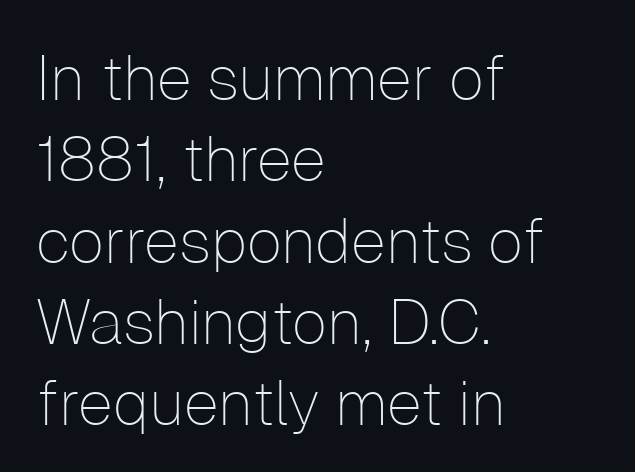
The image shows 63 px thin sans-serif type, upright; set left-aligned, normal line spacing (1.29x), normal letter spacing, not underlined; low stroke contrast and a medium x-height.
